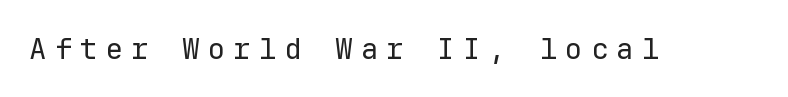
Underline: absent. Monospaced: the letters line up in strict vertical columns. This sample uses an upright cut, with every glyph sitting square on the baseline. A typesetter would call this heavily tracked-out type. Note: no serifs on the glyphs. Unbolded letterforms with no extra heft.
